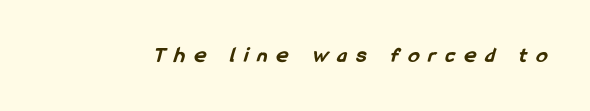
Set as a true bold cut, around the 700 mark. The zone under the glyphs is completely vacant. The tracking reads as deliberately expanded to a designer's eye.
